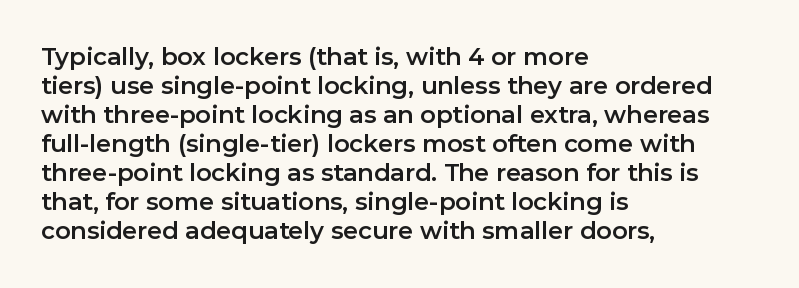
{"italic": "no", "underline": "no", "align": "left", "line_spacing_ratio": 1.21, "letter_spacing": "normal", "letter_spacing_em": 0.0, "glyph_px": 24}
